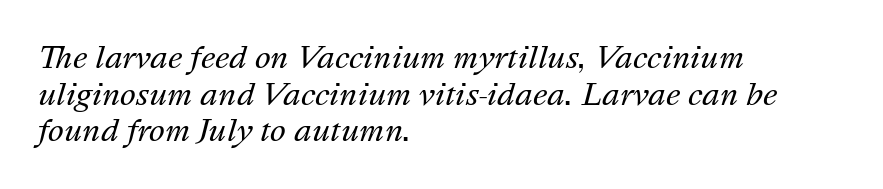
The passage shown leans; its letterforms are oblique. Is the letter spacing exaggerated? No — it looks like the ordinary default. No word sits above an underline. Spacing verdict: proportional, widths tailored to each character.
